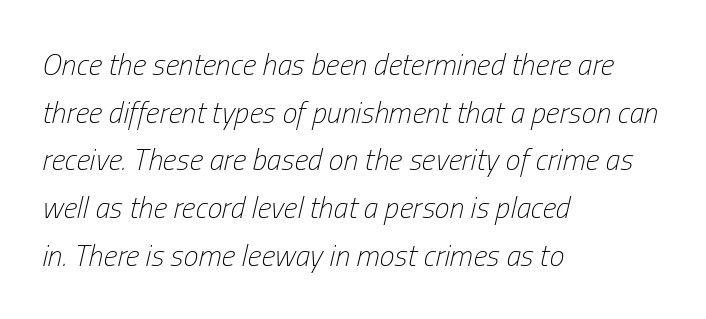
The block of text has a typical density, with ordinary space between rows. Character widths vary here, with narrow letters taking less room than wide ones. There is no visible air inserted between adjacent glyphs. The lines are quadded left. A bare baseline throughout the passage.
